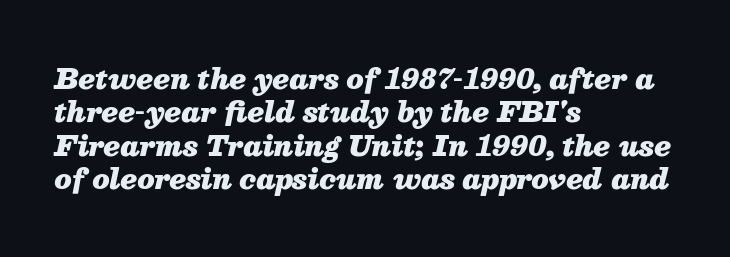
Standard letterfit; no display-style spreading of the glyphs. The rendering uses a bold face; every stroke is thick and dark. The setting favours the left margin, as ordinary paragraphs usually do. The axis of the letterforms is tilted away from vertical. A clean baseline with only descenders dipping below it.
